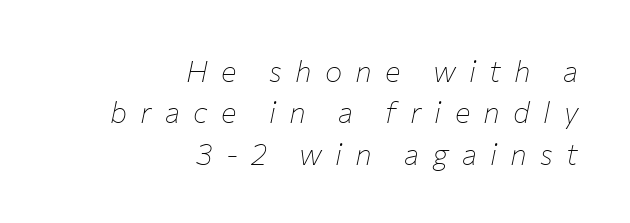
The image shows 29 px thin type, italic (leaning right); set right-aligned, normal line spacing (1.43x), unusually wide letter spacing (+0.46 em), not underlined; low stroke contrast and a medium x-height.
